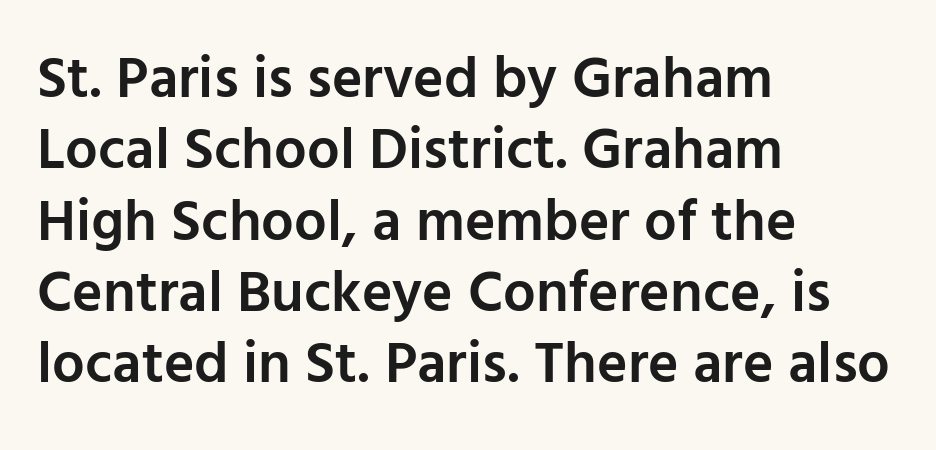
You can tell from the bare stems that sans-serif type was used. Typeset ragged right — the left edge is the straight one. In terms of weight, the rendering is demibold, just under bold. This is roman type, the default non-slanted kind.
